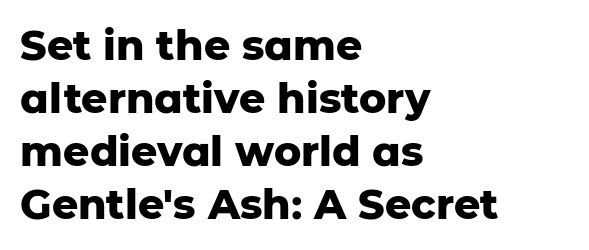
Beneath every word, the page is bare. You can tell from the bare stems that sans-serif type was used. Tall strokes in this sample are plumb rather than angled. Emphasis by weight is at full strength: bold. Leftover space on each line is placed entirely after the last word. Is this a fixed-width face? No — the glyphs have proportional, varying widths.
